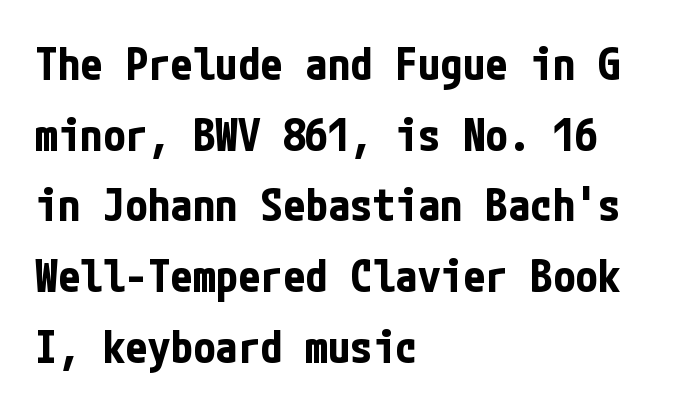
The image shows 45 px bold, condensed sans-serif type, upright; set left-aligned, normal line spacing (1.57x), normal letter spacing, not underlined; low stroke contrast and a medium x-height.
